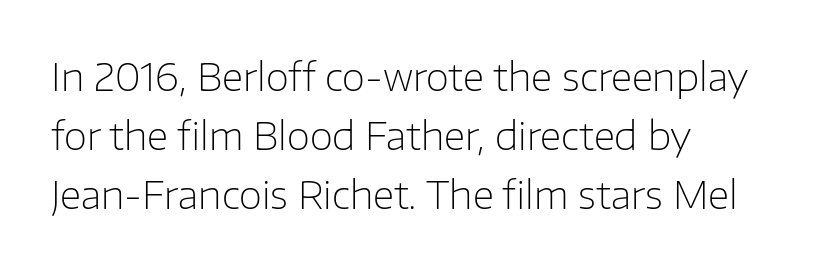
Q: Is the text bold? A: No.
Q: Is the text italic (slanted)? A: No, it is upright.
Q: Is the typeface a serif or a sans-serif typeface? A: Sans-serif.
Q: Is the text underlined? A: No.
Q: How is the paragraph aligned? A: Left-aligned.
Q: Is the spacing between letters normal or unusually wide? A: Normal.
Q: Is the spacing between lines tight, normal or loose? A: Normal.
Q: Width (condensed, normal, or wide)? A: Normal.
Q: Stroke contrast? A: Low.
Q: x-height? A: Medium.
Q: Monospaced? A: No.
